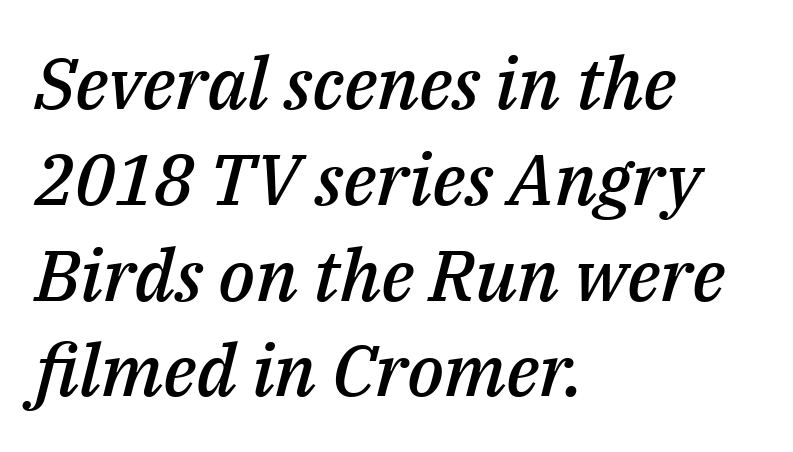
{"italic": "yes", "lean": "right", "slant_degrees": 14, "bold": "semi", "weight": "semibold", "width": "normal", "stroke_contrast": "medium", "x_height": "medium", "monospaced": "no", "underline": "no", "align": "left", "line_spacing": "normal", "line_spacing_ratio": 1.33, "letter_spacing": "normal", "letter_spacing_em": 0.0, "glyph_px": 72}
